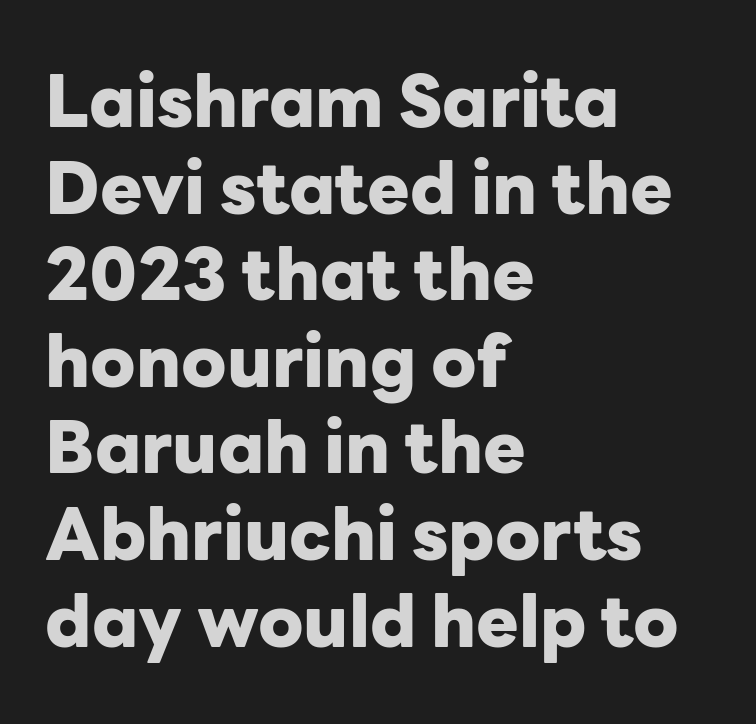
Q: Is the text bold? A: Yes.
Q: Is the text italic (slanted)? A: No, it is upright.
Q: Is the typeface a serif or a sans-serif typeface? A: Sans-serif.
Q: Is the text underlined? A: No.
Q: How is the paragraph aligned? A: Left-aligned.
Q: Is the spacing between letters normal or unusually wide? A: Normal.
Q: Width (condensed, normal, or wide)? A: Normal.
Q: Stroke contrast? A: Low.
Q: x-height? A: Medium.
Q: Monospaced? A: No.
